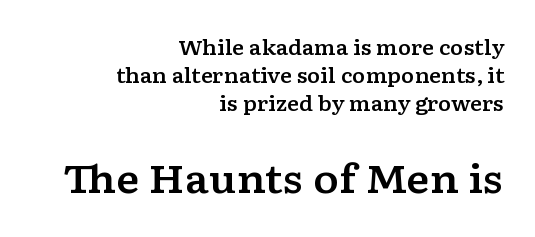
{"serif": "yes", "italic": "no", "width": "wide", "stroke_contrast": "low", "x_height": "medium", "monospaced": "no", "underline": "no", "align": "right", "line_spacing": "normal", "line_spacing_ratio": 1.41, "letter_spacing": "normal", "letter_spacing_em": 0.0, "larger_block": "second", "size_ratio": 1.95, "glyph_px": 39}
